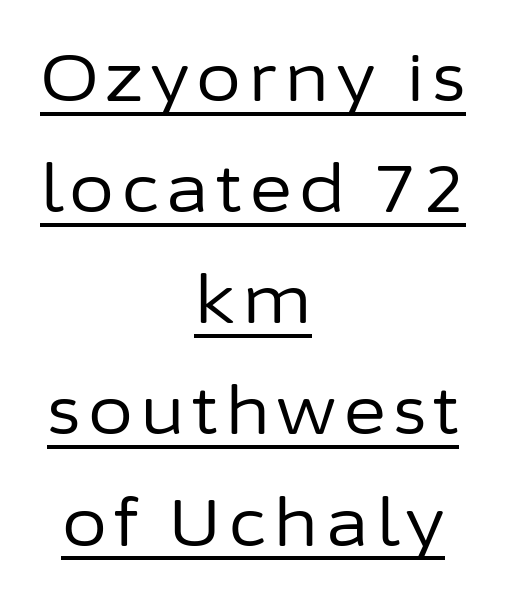
The image shows 65 px regular-weight sans-serif type, upright; set centered, line spacing 1.71x, underlined; low stroke contrast and a medium x-height.
